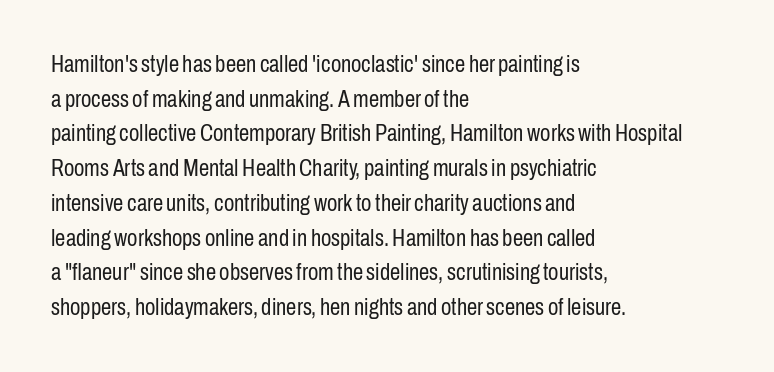
The image shows 23 px text type, upright; set left-aligned, normal line spacing (1.51x), normal letter spacing, not underlined.
